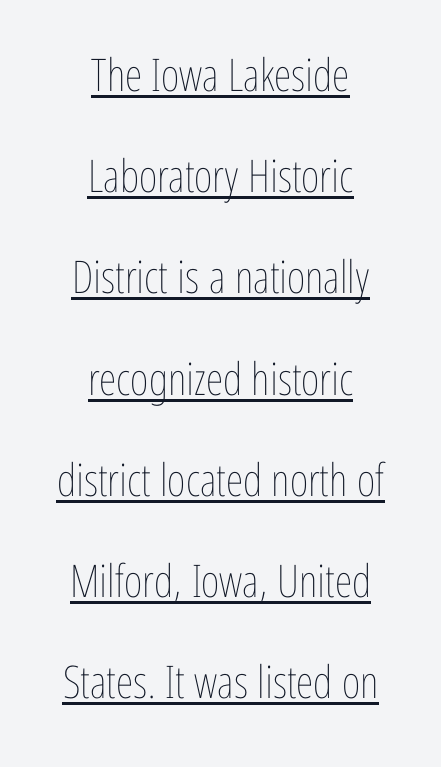
The face looks like a standard text weight, possibly lighter. Short and long lines alike share a common midpoint. Here the designer chose a conventional face with non-uniform glyph widths. Is there any slant? The stems are plumb.
